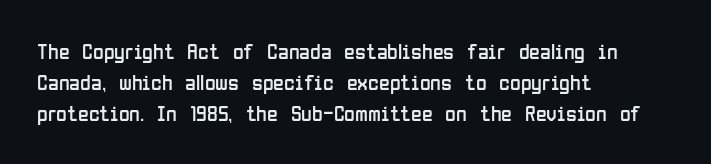
Every row of glyphs begins at an identical x-position on the left. The typesetting does not lean heavy: it is not bold. One glance says typical: line gaps are just what's usual. Underlining? Definitely not there.
